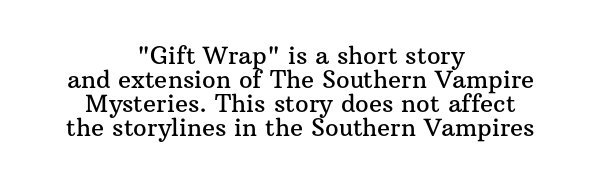
The image shows 24 px text type, upright; set centered, tight line spacing (1.0x), normal letter spacing, not underlined.
